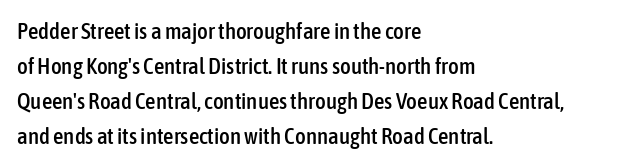
Q: Is the text italic (slanted)? A: No, it is upright.
Q: Is the text underlined? A: No.
Q: How is the paragraph aligned? A: Left-aligned.
Q: Is the spacing between letters normal or unusually wide? A: Normal.
Q: Is the spacing between lines tight, normal or loose? A: Normal.
